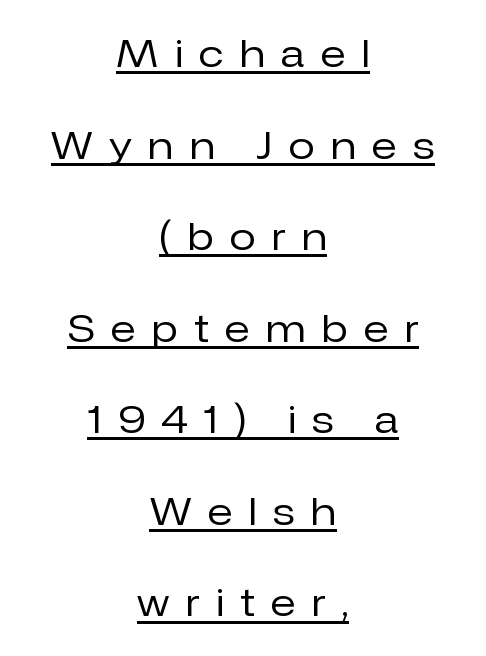
Q: Is the text bold? A: No.
Q: Is the text italic (slanted)? A: No, it is upright.
Q: Is the typeface a serif or a sans-serif typeface? A: Sans-serif.
Q: Is the text underlined? A: Yes.
Q: How is the paragraph aligned? A: Centered.
Q: Is the spacing between letters normal or unusually wide? A: Unusually wide.
Q: Is the spacing between lines tight, normal or loose? A: Loose.
Q: Width (condensed, normal, or wide)? A: Normal.
Q: Stroke contrast? A: Low.
Q: x-height? A: Medium.
Q: Monospaced? A: No.
